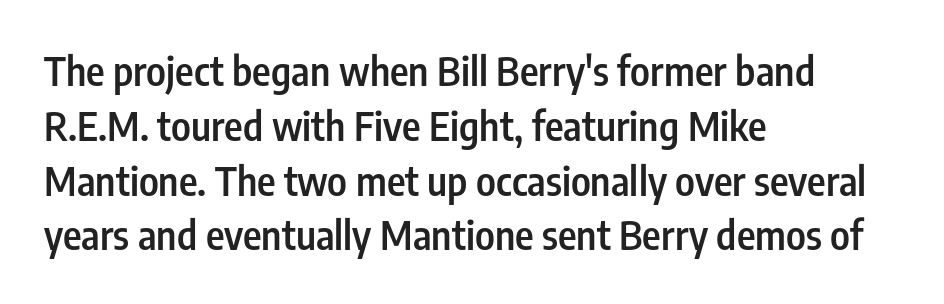
{"serif": "no", "italic": "no", "bold": "semi", "weight": "semibold", "width": "condensed", "stroke_contrast": "low", "x_height": "medium", "monospaced": "no", "underline": "no", "align": "left", "line_spacing": "normal", "line_spacing_ratio": 1.37, "letter_spacing": "normal", "letter_spacing_em": 0.0, "glyph_px": 40}
